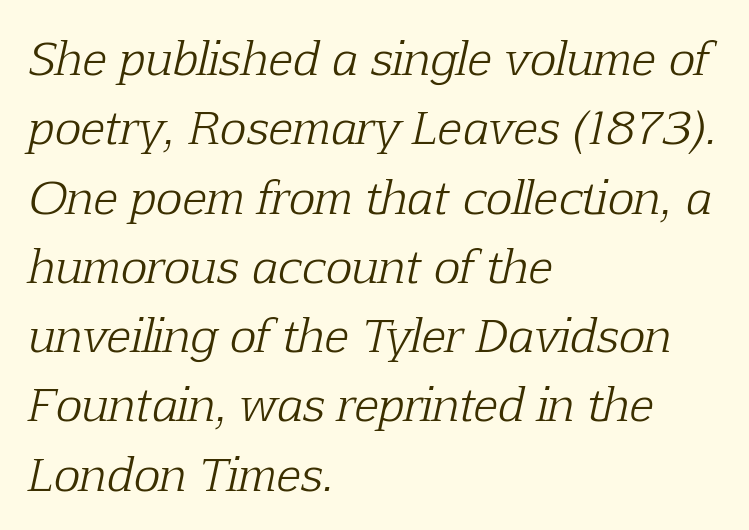
The string is rendered with underlining switched off. Caption: face not bold, strokes unweighted. Baseline-to-baseline distance is the conventional proportion of letter height. Little horizontal feet cap the strokes, marking this as serif type.
